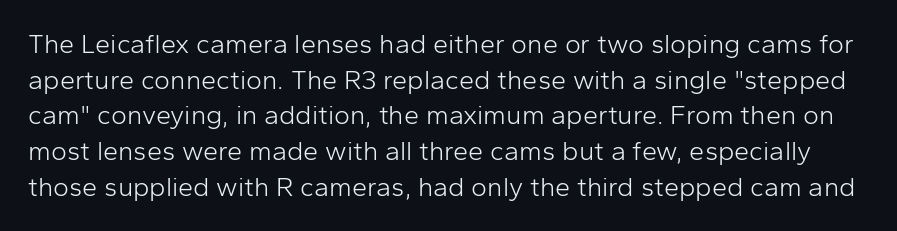
{"italic": "no", "bold": "no", "underline": "no", "line_spacing": "normal", "line_spacing_ratio": 1.32, "letter_spacing": "normal", "letter_spacing_em": 0.0, "glyph_px": 27}
